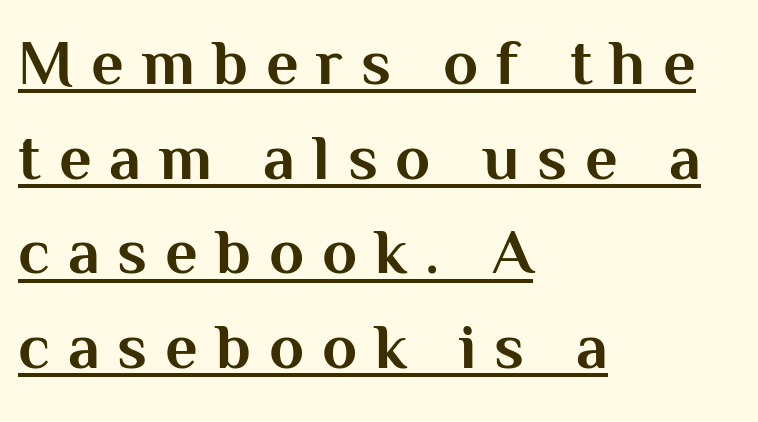
{"serif": "no", "italic": "no", "bold": "yes", "weight": "bold", "width": "normal", "stroke_contrast": "medium", "x_height": "medium", "monospaced": "no", "underline": "yes", "align": "left", "line_spacing": "normal", "line_spacing_ratio": 1.48, "letter_spacing": "wide", "letter_spacing_em": 0.28, "glyph_px": 64}
